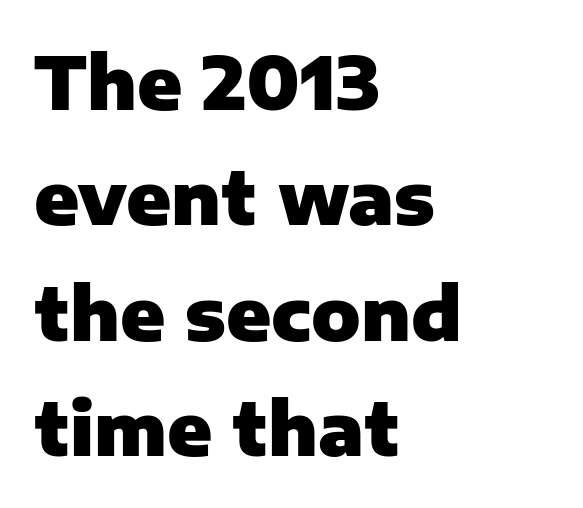
The type is set solid horizontally, with unmodified tracking. Think of a printed novel: that variable character pitch is what you see here. Beneath every word, the page is bare. In CSS terms this would be text-align: left.
